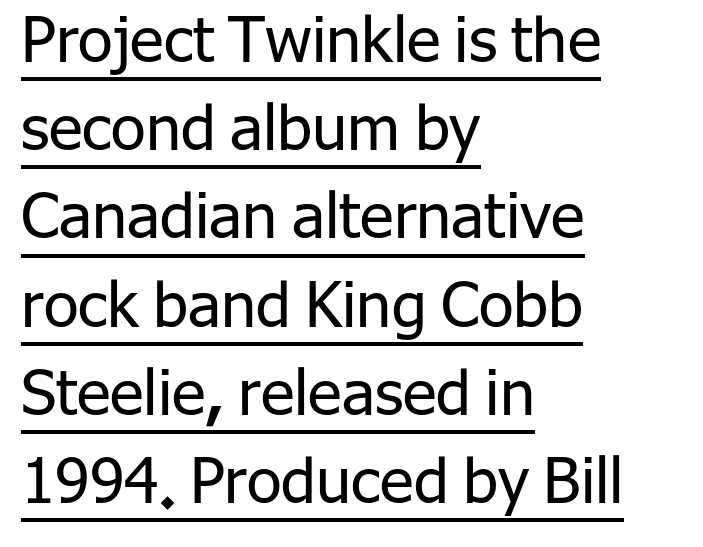
The image shows 63 px regular-weight sans-serif type, upright; set left-aligned, normal line spacing (1.4x), normal letter spacing, underlined; low stroke contrast and a medium x-height.
